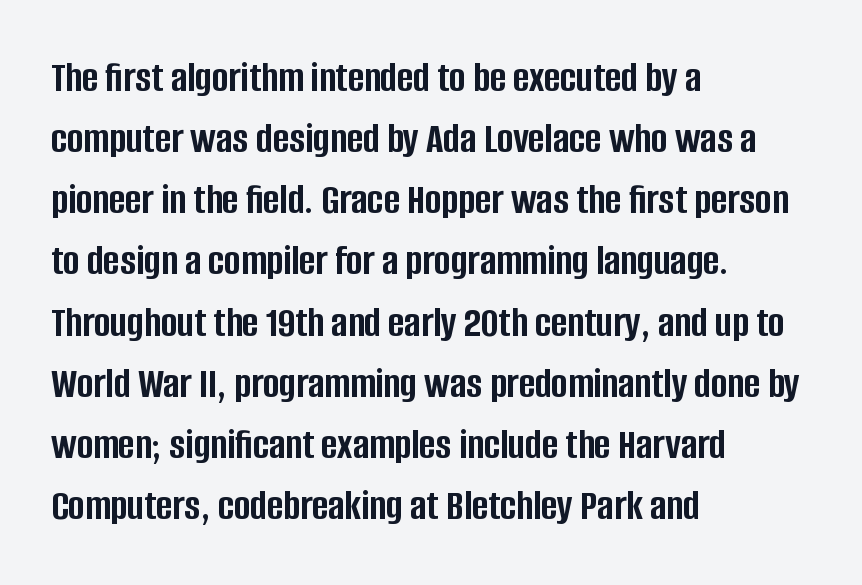
This is roman type, the default non-slanted kind. What stands out about the letter spacing? Nothing — it is the standard amount. Reading down the block, your eye returns to a fixed left position each line. The passage shown stacks its lines at a standard gap. This sample uses a sans-serif face. Check under the words: just untouched page.
